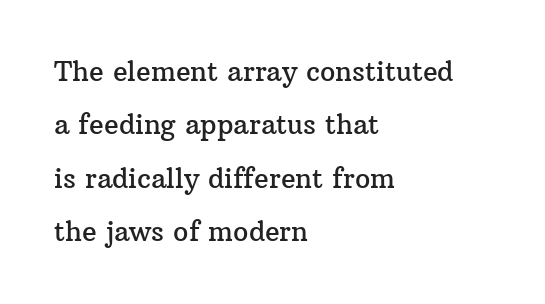
This sample uses an upright cut, with every glyph sitting square on the baseline. Clear beneath every line of the passage. You could call the tracking neutral — neither tight nor loose. One-word summary of the alignment: left. Quick note: interline space is abundant.
